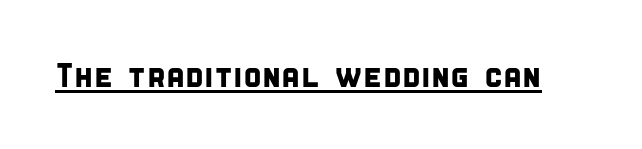
Each letter's strokes conclude bluntly, with no projecting serifs. Inter-character spacing is left at the font's built-in metrics. The face used here is proportionally spaced, like ordinary book or web type. Every word sits above its own underline.
